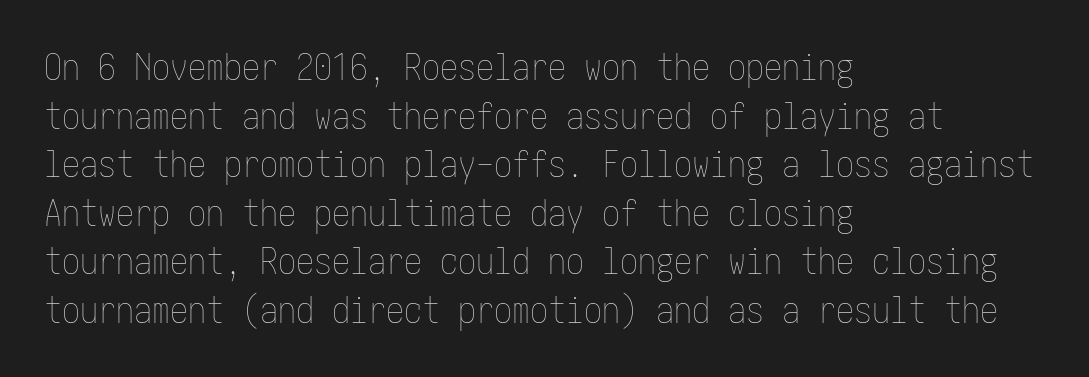
The image shows 36 px thin, condensed type, upright; set left-aligned, normal line spacing (1.35x), normal letter spacing, not underlined; low stroke contrast and a medium x-height.
